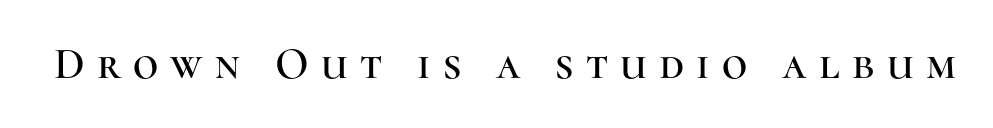
This rendering features lettering with no underline. Proportional: the letters do not fall into vertical columns. Upright lettering throughout. What kind of face is this? One with serifs. There is plenty of visible air inserted between adjacent glyphs.
